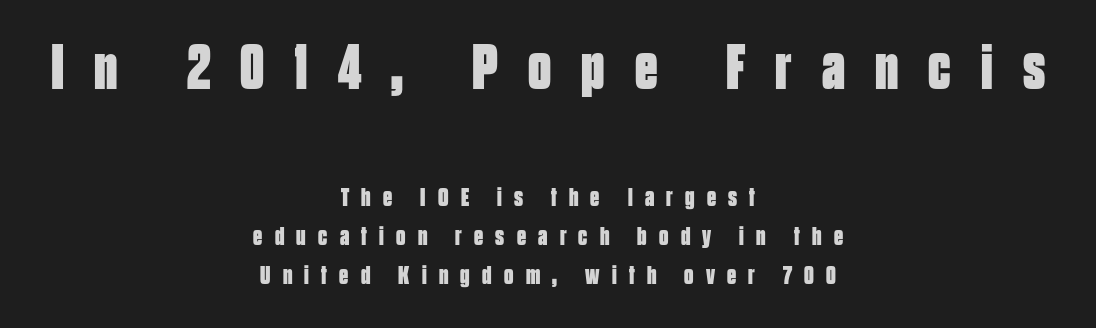
The image shows 64 px bold, condensed sans-serif type, upright; set centered, normal line spacing (1.51x), unusually wide letter spacing (+0.47 em), not underlined; the first (top) block is 2.46x larger; low stroke contrast and a large x-height.
